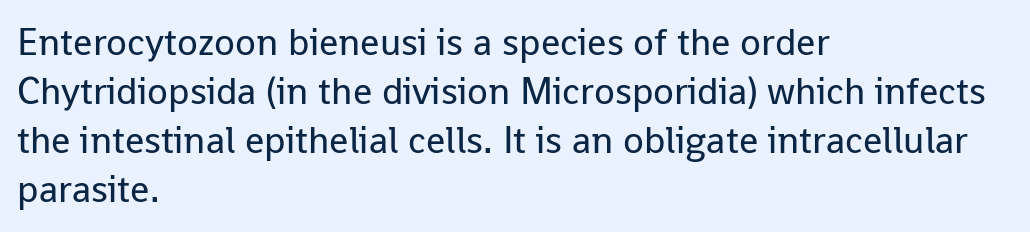
{"serif": "no", "italic": "no", "bold": "no", "weight": "regular", "width": "normal", "stroke_contrast": "low", "x_height": "medium", "monospaced": "no", "underline": "no", "align": "left", "line_spacing": "normal", "line_spacing_ratio": 1.29, "letter_spacing": "normal", "letter_spacing_em": 0.0, "glyph_px": 38}
